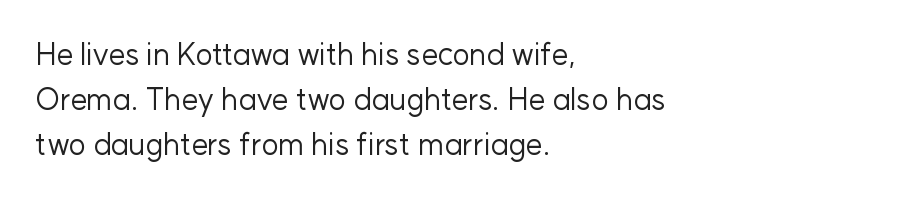
Q: Is the text bold? A: No.
Q: Is the text italic (slanted)? A: No, it is upright.
Q: Is the typeface a serif or a sans-serif typeface? A: Sans-serif.
Q: Is the text underlined? A: No.
Q: How is the paragraph aligned? A: Left-aligned.
Q: Is the spacing between letters normal or unusually wide? A: Normal.
Q: Is the spacing between lines tight, normal or loose? A: Normal.
Q: Width (condensed, normal, or wide)? A: Normal.
Q: Stroke contrast? A: Low.
Q: x-height? A: Medium.
Q: Monospaced? A: No.
